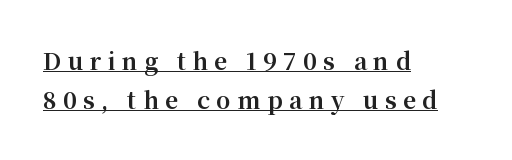
The image shows 23 px bold type, upright; set left-aligned, normal line spacing (1.7x), unusually wide letter spacing (+0.28 em), underlined.
